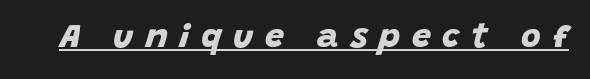
Here the glyphs are tracked loosely, breaking word shapes into spaced letters. Examine the stroke ends and you'll find no serifs. The sample has been set heavy, in full bold. Compared with undecorated copy, this sample adds a rule below the words. These lines are rendered in a variable-pitch font.
